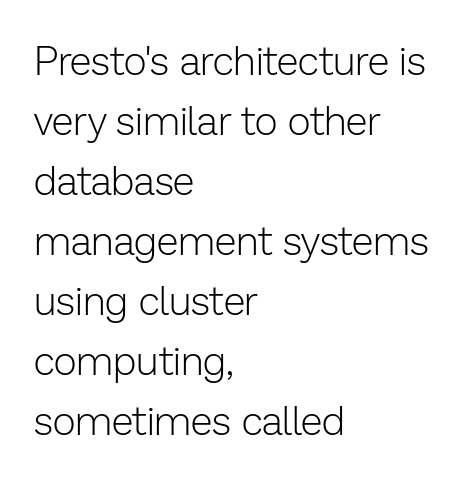
{"serif": "no", "italic": "no", "bold": "no", "weight": "light", "width": "normal", "stroke_contrast": "low", "x_height": "medium", "monospaced": "no", "underline": "no", "align": "left", "line_spacing": "normal", "line_spacing_ratio": 1.5, "letter_spacing": "normal", "letter_spacing_em": 0.0, "glyph_px": 40}
